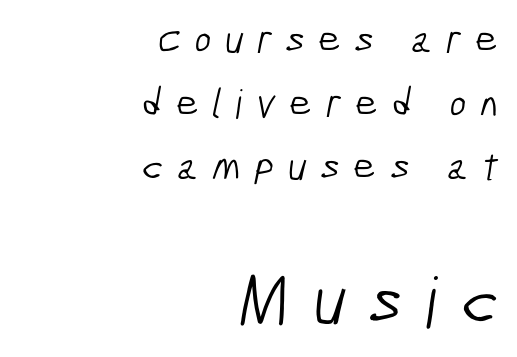
{"serif": "no", "bold": "no", "weight": "light", "width": "condensed", "stroke_contrast": "low", "x_height": "medium", "monospaced": "no", "underline": "no", "align": "right", "line_spacing": "normal", "line_spacing_ratio": 1.59, "letter_spacing": "wide", "letter_spacing_em": 0.34, "larger_block": "second", "size_ratio": 1.75, "glyph_px": 70}
